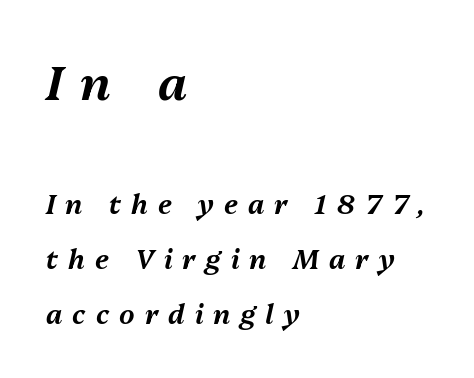
The image shows 48 px text type, italic (leaning right); set left-aligned, loose line spacing (2.05x), unusually wide letter spacing (+0.37 em), not underlined; the first (top) block is 1.78x larger; medium stroke contrast and a medium x-height.
